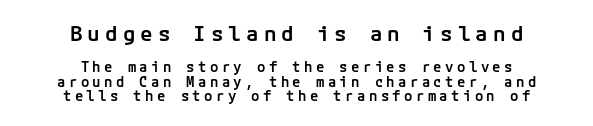
{"italic": "no", "bold": "semi", "underline": "no", "align": "center", "line_spacing": "tight", "line_spacing_ratio": 1.03, "letter_spacing": "wide", "letter_spacing_em": 0.24, "larger_block": "first", "size_ratio": 1.5, "glyph_px": 21}
